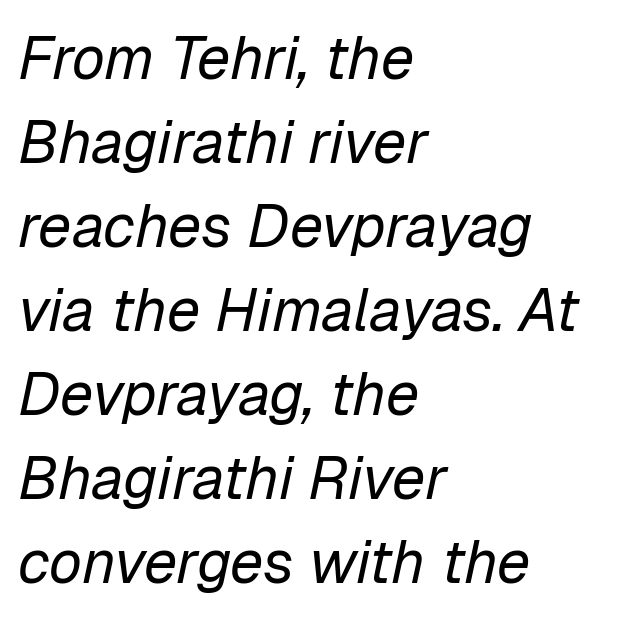
{"italic": "yes", "lean": "right", "slant_degrees": 12, "bold": "no", "weight": "regular", "width": "normal", "stroke_contrast": "low", "x_height": "medium", "monospaced": "no", "underline": "no", "align": "left", "line_spacing": "normal", "line_spacing_ratio": 1.4, "letter_spacing": "normal", "letter_spacing_em": 0.0, "glyph_px": 60}
